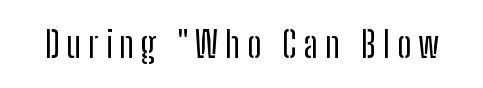
{"serif": "no", "italic": "no", "bold": "no", "weight": "regular", "width": "condensed", "stroke_contrast": "low", "x_height": "medium", "monospaced": "no", "underline": "no", "glyph_px": 36}
